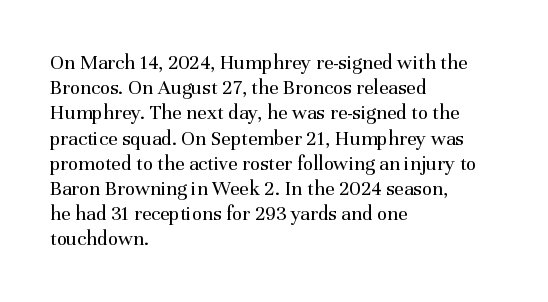
The image shows 21 px text type, upright; set left-aligned, line spacing 1.2x, normal letter spacing, not underlined.
